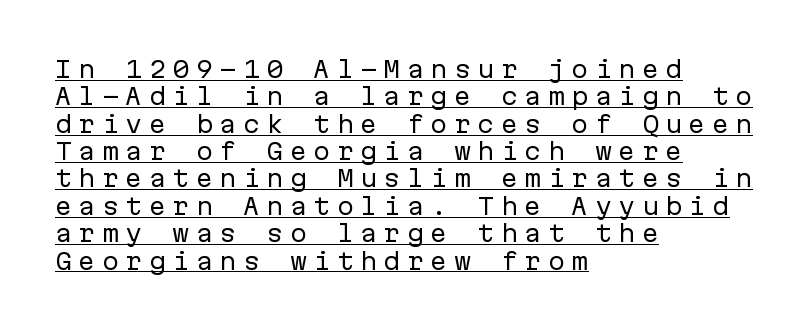
The lines in this sample share a left origin and differ only in where they stop. Quick note: underline on. This is roman type, the default non-slanted kind. Letters have the restrained weight of plain body copy at most. The rendering inserts visible extra space after every character.
